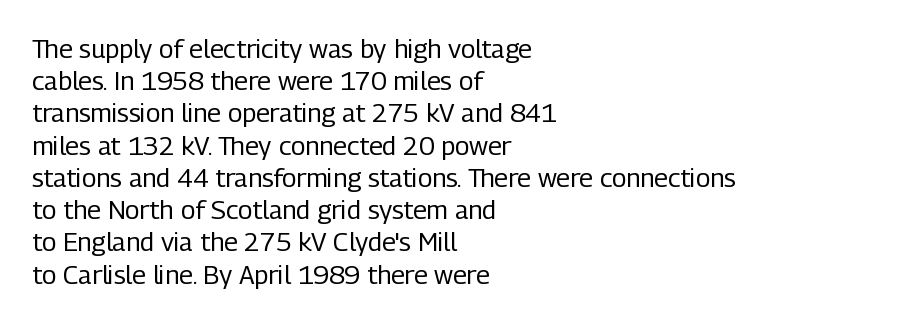
Q: Is the text bold? A: No.
Q: Is the text italic (slanted)? A: No, it is upright.
Q: Is the text underlined? A: No.
Q: How is the paragraph aligned? A: Left-aligned.
Q: Is the spacing between letters normal or unusually wide? A: Normal.
